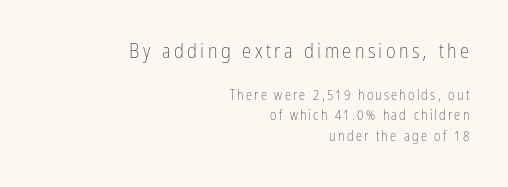
Q: Is the text bold? A: No.
Q: Is the text italic (slanted)? A: No, it is upright.
Q: Is the text underlined? A: No.
Q: How is the paragraph aligned? A: Right-aligned.
Q: Is the spacing between lines tight, normal or loose? A: Normal.
Q: Which block of text is set in a larger size, the first (top) or the second (bottom)? A: The first (top) one.
